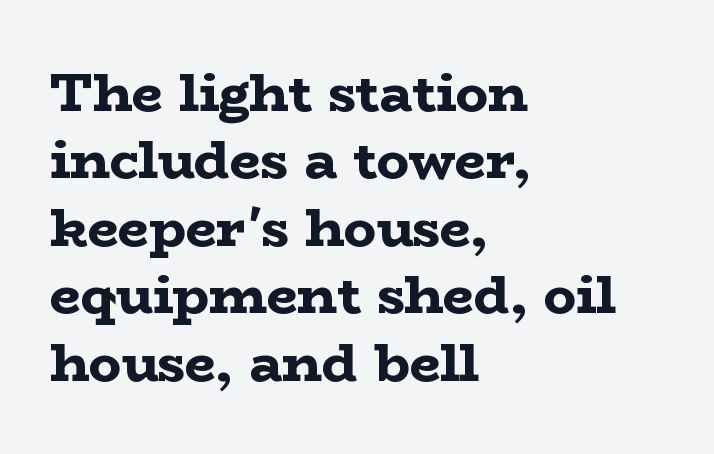
Q: Is the text bold? A: Yes.
Q: Is the text italic (slanted)? A: No, it is upright.
Q: Is the typeface a serif or a sans-serif typeface? A: Serif.
Q: Is the text underlined? A: No.
Q: How is the paragraph aligned? A: Left-aligned.
Q: Is the spacing between letters normal or unusually wide? A: Normal.
Q: Is the spacing between lines tight, normal or loose? A: Normal.
Q: Width (condensed, normal, or wide)? A: Wide.
Q: Stroke contrast? A: Low.
Q: x-height? A: Medium.
Q: Monospaced? A: No.
